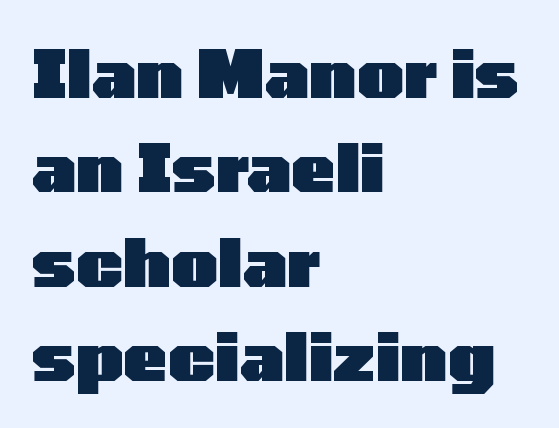
Q: Is the text bold? A: Yes.
Q: Is the text italic (slanted)? A: No, it is upright.
Q: Is the typeface a serif or a sans-serif typeface? A: Sans-serif.
Q: Is the text underlined? A: No.
Q: How is the paragraph aligned? A: Left-aligned.
Q: Is the spacing between letters normal or unusually wide? A: Normal.
Q: Is the spacing between lines tight, normal or loose? A: Normal.
Q: Width (condensed, normal, or wide)? A: Wide.
Q: Stroke contrast? A: Low.
Q: x-height? A: Medium.
Q: Monospaced? A: No.
